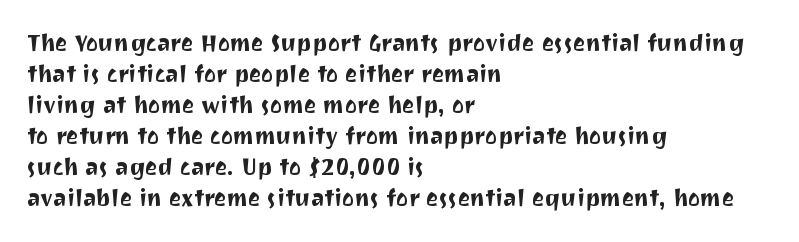
The designer left line spacing at the default. Glance below the letters and you will spot only blank space. The letters sit at their default tracking, neither squeezed nor spread. If you drew a line through each stem, it would be perfectly vertical. The compositor pushed each line to the left boundary.
